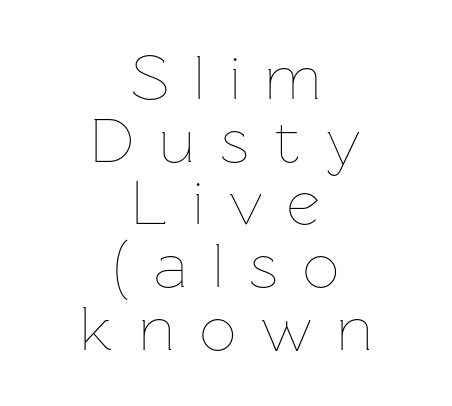
Is this a heavy cut? Hardly; it is regular or lighter. This rendering uses center alignment, leaving both contours irregular but symmetric. How would I describe the line gaps? Narrow and economical. A clean baseline with only descenders dipping below it. A roman cut, with each character standing at attention.
